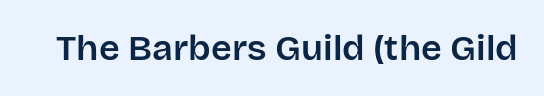
Q: Is the text italic (slanted)? A: No, it is upright.
Q: Is the typeface a serif or a sans-serif typeface? A: Sans-serif.
Q: Is the text underlined? A: No.
Q: Is the spacing between letters normal or unusually wide? A: Normal.
Q: Width (condensed, normal, or wide)? A: Normal.
Q: Stroke contrast? A: Low.
Q: x-height? A: Large.
Q: Monospaced? A: No.
